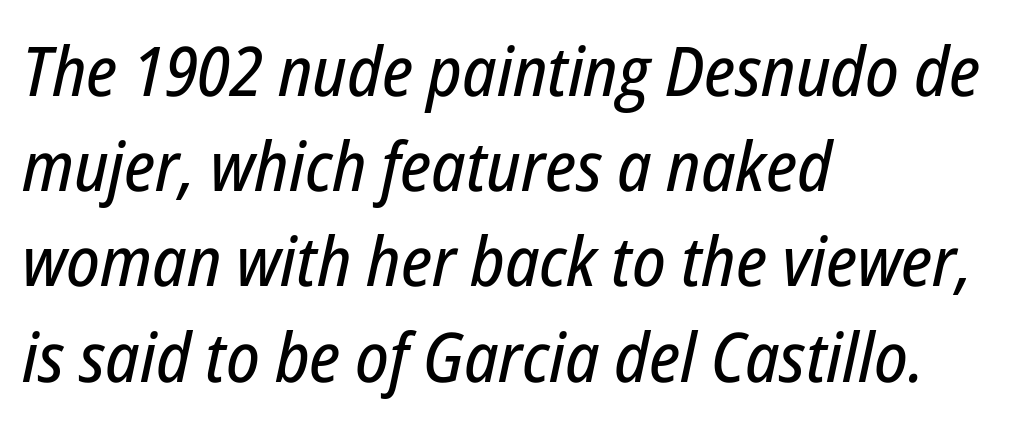
The paragraph shown leans on its left margin. Do the characters align in a grid? No, the font is proportional. Each new line begins a customary step beneath the previous one. Rule under the text: the space is simply empty.
